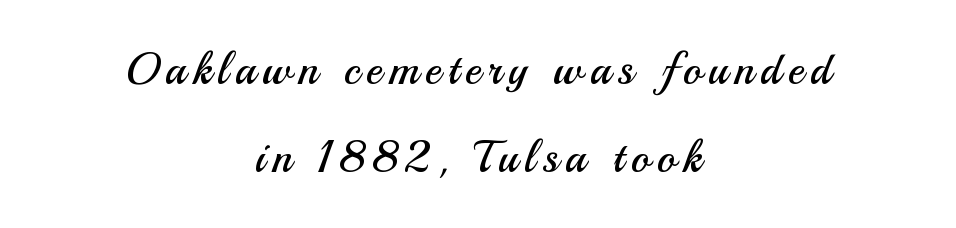
{"serif": "no", "bold": "no", "weight": "regular", "width": "normal", "stroke_contrast": "medium", "x_height": "small", "monospaced": "no", "underline": "no", "align": "center", "line_spacing": "loose", "line_spacing_ratio": 2.0, "glyph_px": 44}
